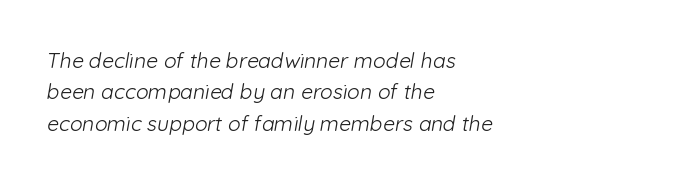
Q: Is the text bold? A: No.
Q: Is the text underlined? A: No.
Q: How is the paragraph aligned? A: Left-aligned.
Q: Is the spacing between letters normal or unusually wide? A: Normal.
Q: Is the spacing between lines tight, normal or loose? A: Normal.
